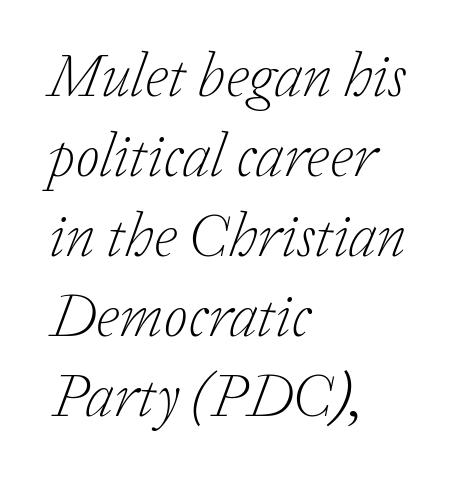
The image shows 62 px light serif type, italic (leaning right); set left-aligned, normal line spacing (1.29x), normal letter spacing, not underlined; low stroke contrast and a medium x-height.
